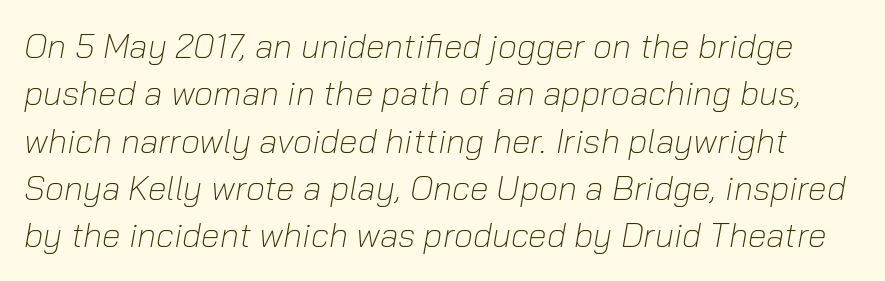
The image shows 34 px light type, italic (leaning right); set normal line spacing (1.39x), normal letter spacing, not underlined; low stroke contrast and a medium x-height.
